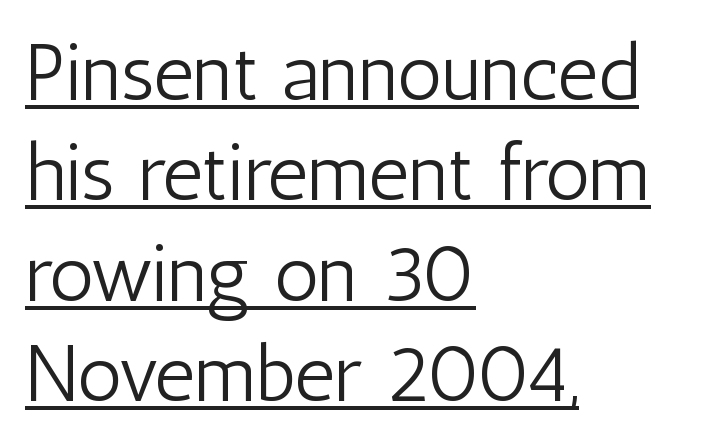
Q: Is the text bold? A: No.
Q: Is the text italic (slanted)? A: No, it is upright.
Q: Is the typeface a serif or a sans-serif typeface? A: Sans-serif.
Q: Is the text underlined? A: Yes.
Q: How is the paragraph aligned? A: Left-aligned.
Q: Is the spacing between letters normal or unusually wide? A: Normal.
Q: Is the spacing between lines tight, normal or loose? A: Normal.
Q: Width (condensed, normal, or wide)? A: Condensed.
Q: Stroke contrast? A: Low.
Q: x-height? A: Medium.
Q: Monospaced? A: No.
